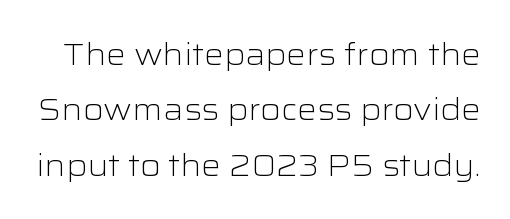
The image shows 31 px light, wide sans-serif type, upright; set line spacing 1.79x, normal letter spacing, not underlined; low stroke contrast and a medium x-height.
